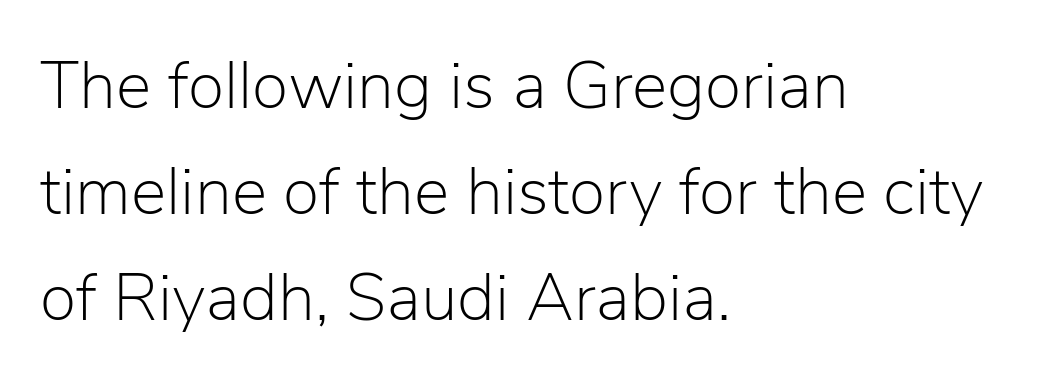
{"serif": "no", "italic": "no", "bold": "no", "weight": "light", "width": "normal", "stroke_contrast": "low", "x_height": "medium", "monospaced": "no", "underline": "no", "align": "left", "line_spacing": "normal", "line_spacing_ratio": 1.58, "letter_spacing": "normal", "letter_spacing_em": 0.0, "glyph_px": 67}
